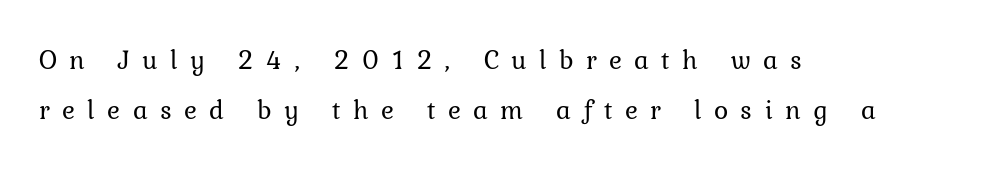
Q: Is the text bold? A: No.
Q: Is the text italic (slanted)? A: No, it is upright.
Q: Is the text underlined? A: No.
Q: How is the paragraph aligned? A: Left-aligned.
Q: Is the spacing between letters normal or unusually wide? A: Unusually wide.
